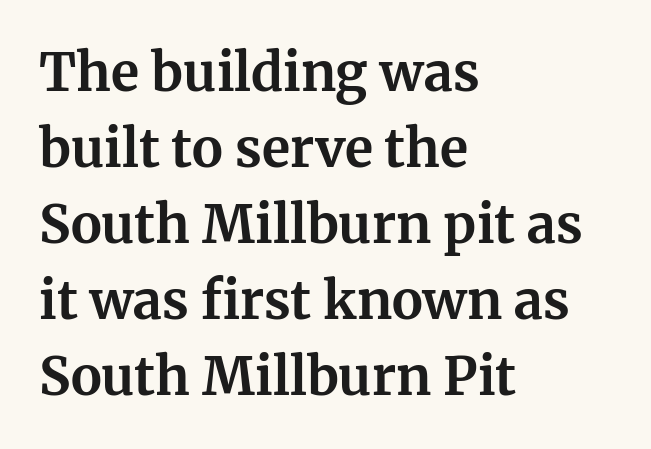
{"serif": "yes", "italic": "no", "bold": "yes", "weight": "bold", "width": "normal", "stroke_contrast": "medium", "x_height": "medium", "monospaced": "no", "underline": "no", "align": "left", "line_spacing": "normal", "line_spacing_ratio": 1.46, "letter_spacing": "normal", "letter_spacing_em": 0.0, "glyph_px": 52}
